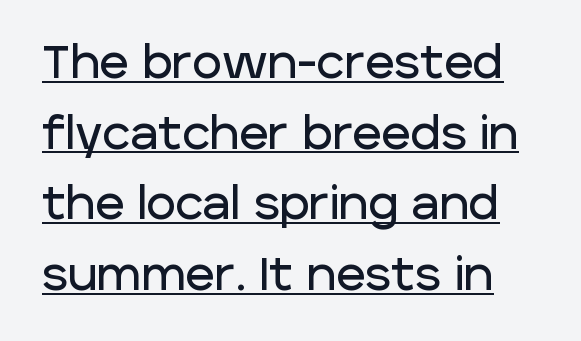
Varying glyph widths throughout — classic text-font behaviour. The glyphs in this specimen are sans serif. Underlining? Definitely there. These lines were composed using upright roman letters.
